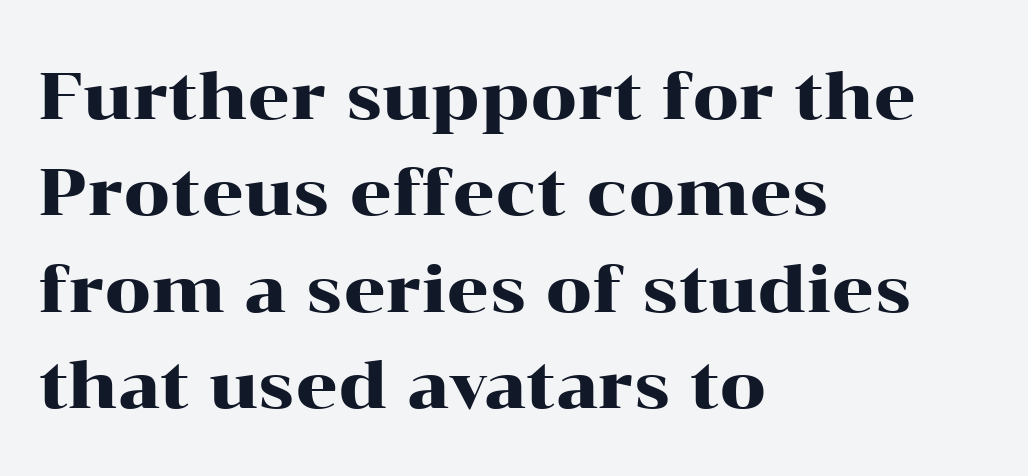
{"serif": "yes", "italic": "no", "width": "wide", "stroke_contrast": "high", "x_height": "medium", "monospaced": "no", "underline": "no", "align": "left", "line_spacing": "normal", "line_spacing_ratio": 1.46, "letter_spacing": "normal", "letter_spacing_em": 0.0, "glyph_px": 66}
